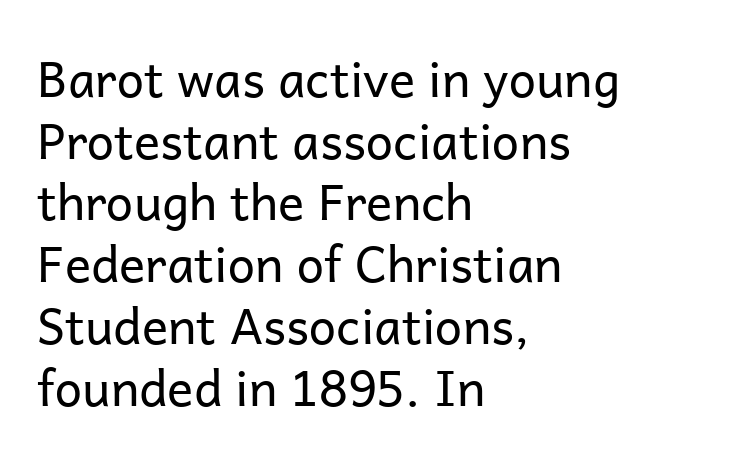
Q: Is the text bold? A: No.
Q: Is the text italic (slanted)? A: No, it is upright.
Q: Is the typeface a serif or a sans-serif typeface? A: Sans-serif.
Q: Is the text underlined? A: No.
Q: How is the paragraph aligned? A: Left-aligned.
Q: Is the spacing between letters normal or unusually wide? A: Normal.
Q: Is the spacing between lines tight, normal or loose? A: Normal.
Q: Width (condensed, normal, or wide)? A: Normal.
Q: Stroke contrast? A: Low.
Q: x-height? A: Medium.
Q: Monospaced? A: No.
